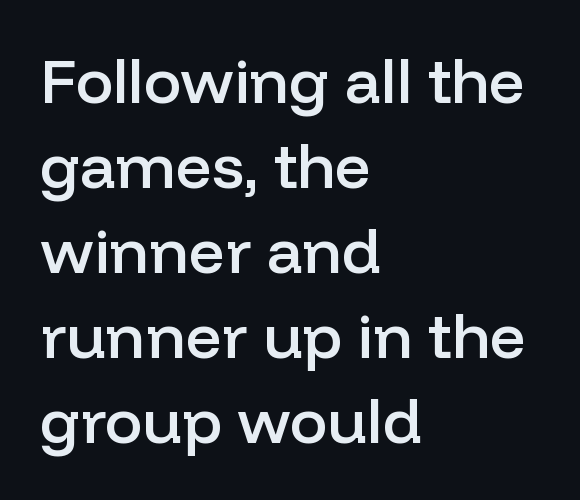
Q: Is the text bold? A: Semi-bold.
Q: Is the text italic (slanted)? A: No, it is upright.
Q: Is the typeface a serif or a sans-serif typeface? A: Sans-serif.
Q: Is the text underlined? A: No.
Q: How is the paragraph aligned? A: Left-aligned.
Q: Is the spacing between letters normal or unusually wide? A: Normal.
Q: Is the spacing between lines tight, normal or loose? A: Normal.
Q: Width (condensed, normal, or wide)? A: Normal.
Q: Stroke contrast? A: Low.
Q: x-height? A: Medium.
Q: Monospaced? A: No.
